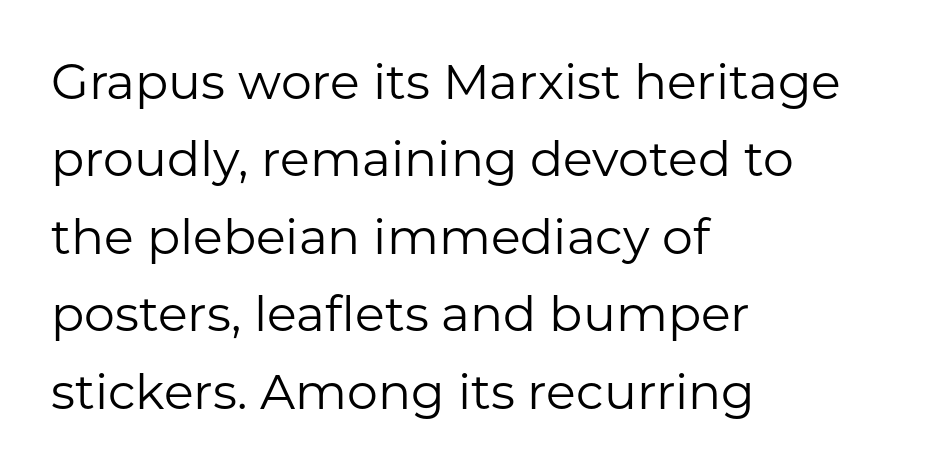
This rendering features lettering with no underline. Weight: in the light-to-regular range. Spacing between characters is what you'd get straight out of the box. Looks like regular typesetting: each glyph gets only the width it needs. Does the type have serifs? No, each stem ends abruptly. The rendering anchors every line to the left-hand side.
